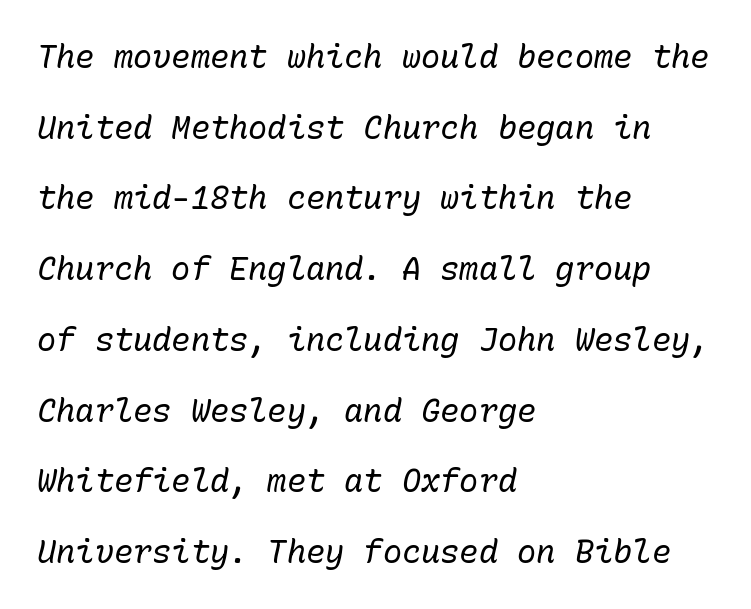
Any mark beneath the type? The region is blank. A typesetter would call this leading open, well beyond the default. Quick note: italic. Short and long lines alike share a common starting point at left.
